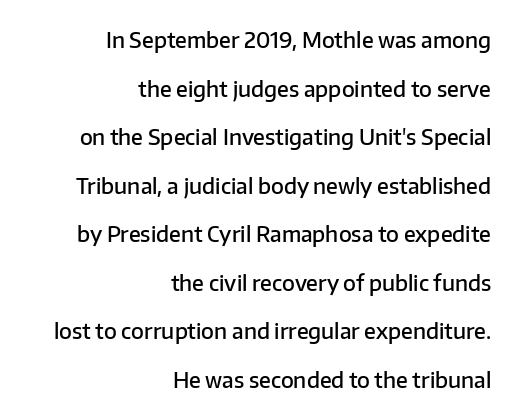
{"italic": "no", "bold": "semi", "underline": "no", "align": "right", "line_spacing": "loose", "line_spacing_ratio": 2.31, "letter_spacing": "normal", "letter_spacing_em": 0.0, "glyph_px": 21}
